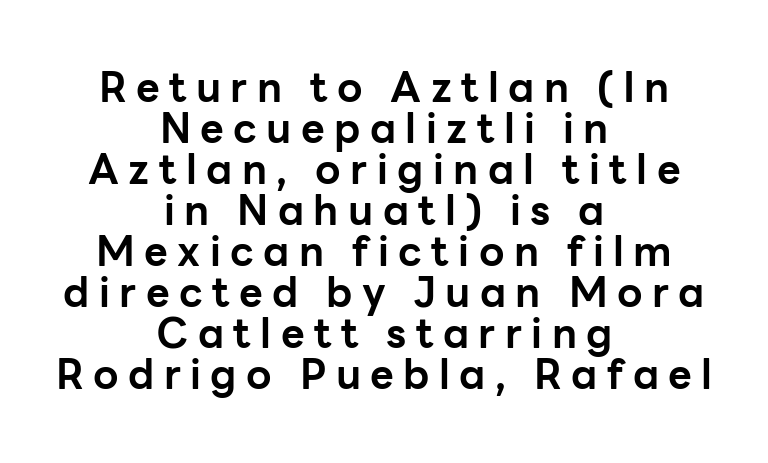
Think of a printed novel: that variable character pitch is what you see here. The sample has been set heavy, in full bold. Alignment: centered. Underlining? Definitely not there.
